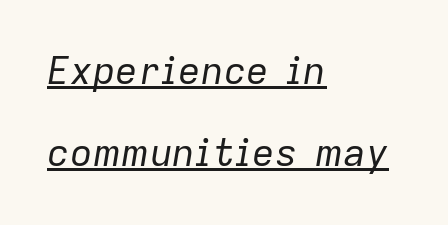
{"italic": "yes", "lean": "right", "slant_degrees": 9, "bold": "no", "weight": "regular", "width": "normal", "stroke_contrast": "low", "x_height": "medium", "monospaced": "no", "underline": "yes", "align": "left", "line_spacing": "loose", "line_spacing_ratio": 2.16, "letter_spacing": "normal", "letter_spacing_em": 0.0, "glyph_px": 38}
